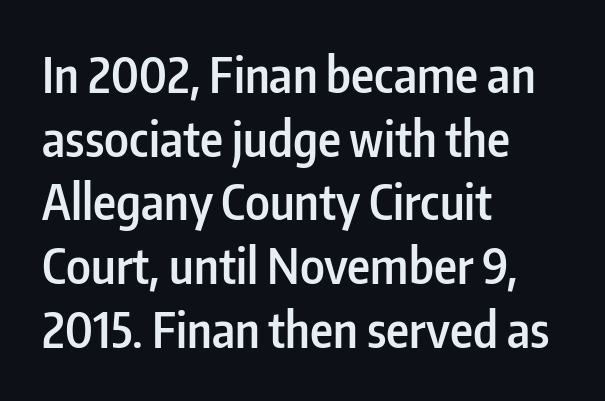
Q: Is the text bold? A: Semi-bold.
Q: Is the text italic (slanted)? A: No, it is upright.
Q: Is the typeface a serif or a sans-serif typeface? A: Sans-serif.
Q: Is the text underlined? A: No.
Q: How is the paragraph aligned? A: Left-aligned.
Q: Is the spacing between letters normal or unusually wide? A: Normal.
Q: Is the spacing between lines tight, normal or loose? A: Normal.
Q: Width (condensed, normal, or wide)? A: Condensed.
Q: Stroke contrast? A: Low.
Q: x-height? A: Medium.
Q: Monospaced? A: No.
